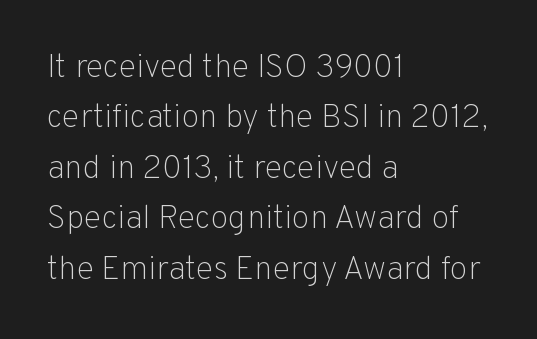
The image shows 33 px light sans-serif type, upright; set left-aligned, normal line spacing (1.53x), normal letter spacing, not underlined; low stroke contrast and a medium x-height.
